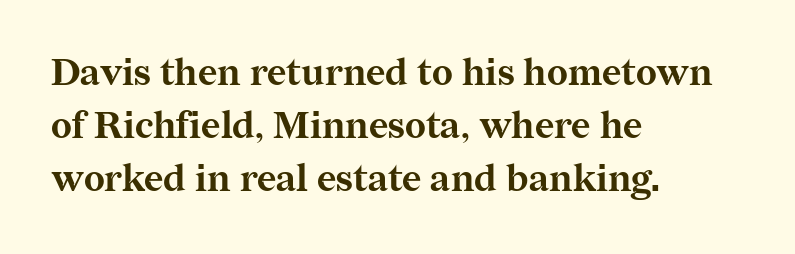
Is there much room between lines? A standard amount, neither cramped nor airy. Letter spacing: default. Only glyphs here, with clear space below each row. The face used here is proportionally spaced, like ordinary book or web type. Serifs: yes, visible at the terminals of the letterforms.
